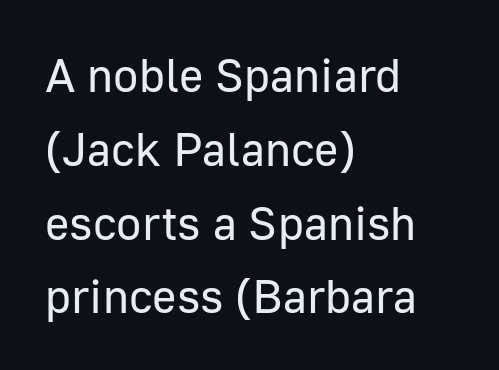
The image shows 47 px regular-weight sans-serif type, upright; set left-aligned, normal line spacing (1.57x), normal letter spacing, not underlined; low stroke contrast and a medium x-height.
